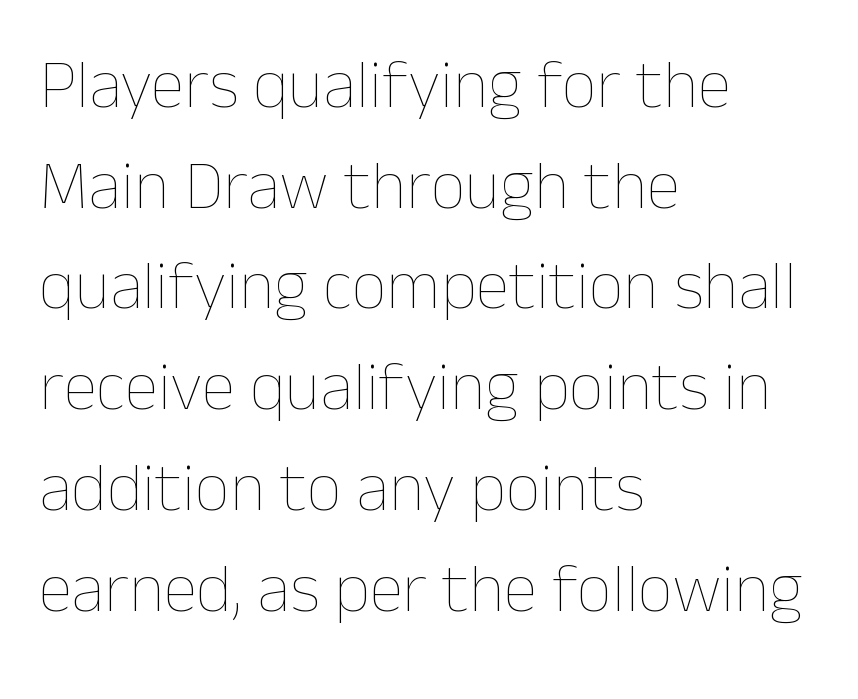
The image shows 69 px thin type, upright; set left-aligned, normal line spacing (1.46x), normal letter spacing, not underlined; low stroke contrast and a medium x-height.
